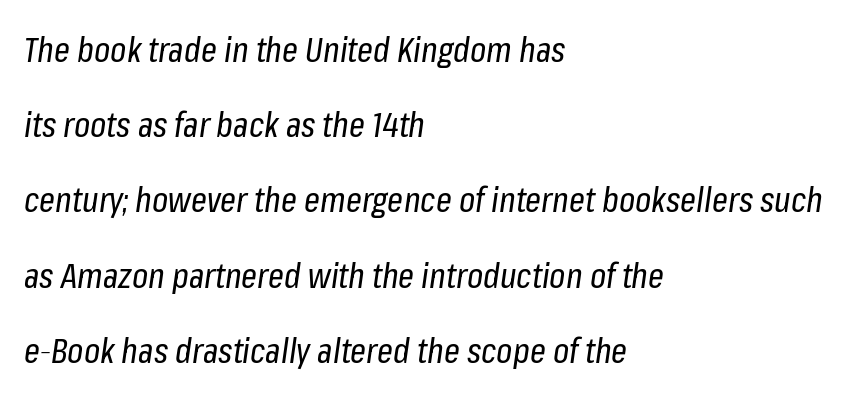
Here the glyphs are tracked normally, forming tight word shapes. These lines are rendered in a variable-pitch font. Quick note: underline off. Does the copy run flush right? No — it runs flush left. You could fit nearly another row in the gap between these rows. Bold? No — there's no thickening of the strokes.
